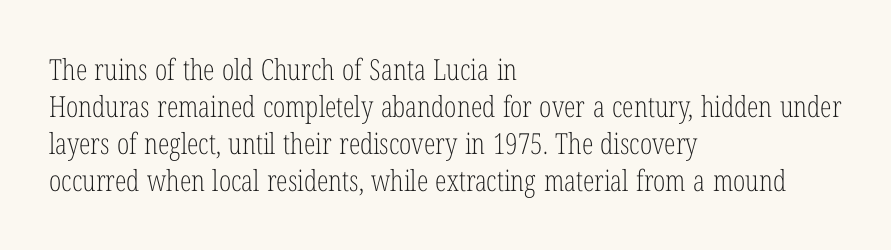
The image shows 29 px light, condensed serif type, upright; set left-aligned, normal line spacing (1.28x), normal letter spacing, not underlined; low stroke contrast and a medium x-height.
